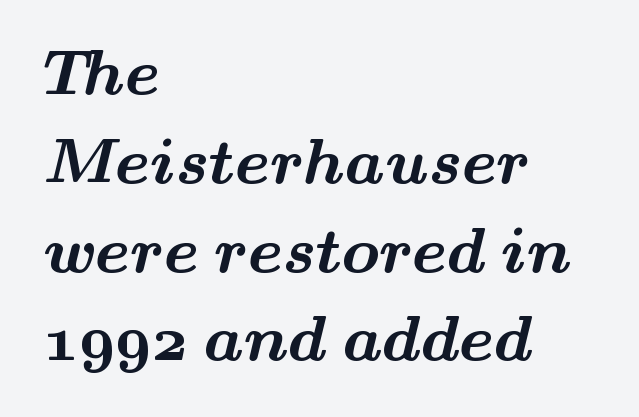
{"serif": "yes", "bold": "yes", "weight": "bold", "width": "wide", "stroke_contrast": "medium", "x_height": "small", "monospaced": "no", "underline": "no", "align": "left", "line_spacing": "normal", "line_spacing_ratio": 1.41, "letter_spacing": "normal", "letter_spacing_em": 0.0, "glyph_px": 63}
